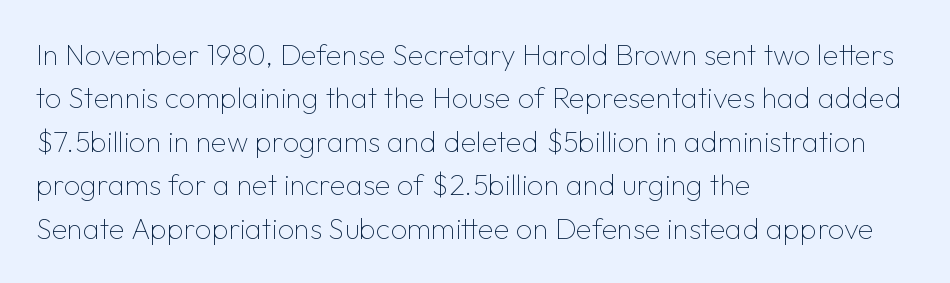
Decoration check: the copy has no underline. Honestly, the row spacing looks completely unremarkable. Note the varied advance widths — an 'i' is clearly narrower than an 'm'. Words appear dense and cohesive because spacing is normal.
